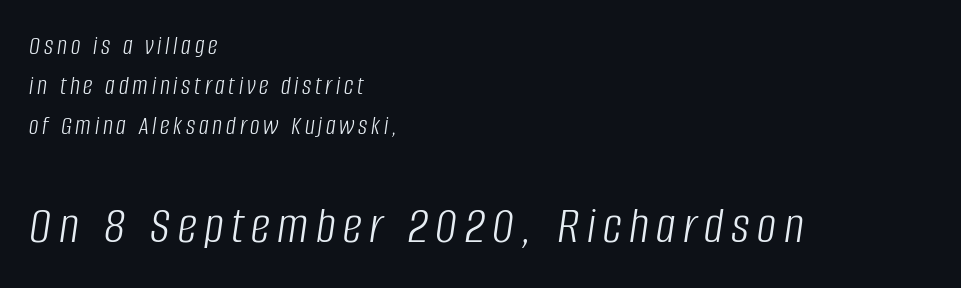
{"italic": "yes", "lean": "right", "slant_degrees": 8, "bold": "no", "weight": "light", "width": "condensed", "stroke_contrast": "low", "x_height": "large", "monospaced": "no", "underline": "no", "align": "left", "line_spacing": "normal", "line_spacing_ratio": 1.49, "larger_block": "second", "size_ratio": 2.0, "glyph_px": 54}
